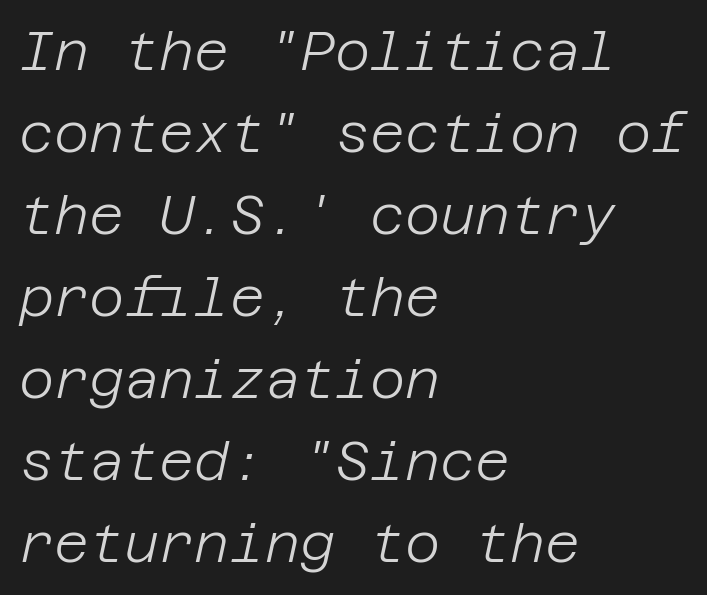
{"italic": "yes", "lean": "right", "slant_degrees": 12, "bold": "no", "weight": "light", "width": "normal", "stroke_contrast": "low", "x_height": "large", "underline": "no", "align": "left", "line_spacing": "normal", "line_spacing_ratio": 1.52, "letter_spacing": "normal", "letter_spacing_em": 0.0, "glyph_px": 54}
